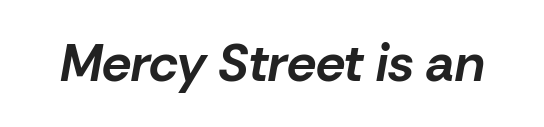
Quick note: italic. Weight check: bold — yes, fully. Underlining? Definitely not there. The rendering keeps characters at their native spacing. Each letter keeps its own natural width here, so spacing adapts to shape.
